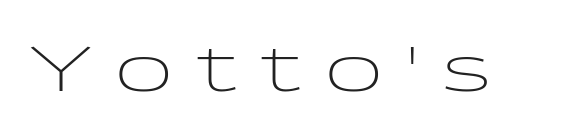
Q: Is the text bold? A: No.
Q: Is the text italic (slanted)? A: No, it is upright.
Q: Is the typeface a serif or a sans-serif typeface? A: Sans-serif.
Q: Is the text underlined? A: No.
Q: Is the spacing between letters normal or unusually wide? A: Unusually wide.
Q: Width (condensed, normal, or wide)? A: Wide.
Q: Stroke contrast? A: Low.
Q: x-height? A: Medium.
Q: Monospaced? A: No.
